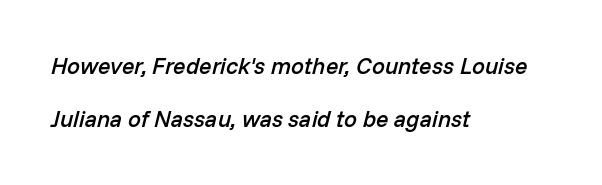
The image shows 23 px text type, italic (leaning right); set left-aligned, loose line spacing (2.31x), normal letter spacing, not underlined.
